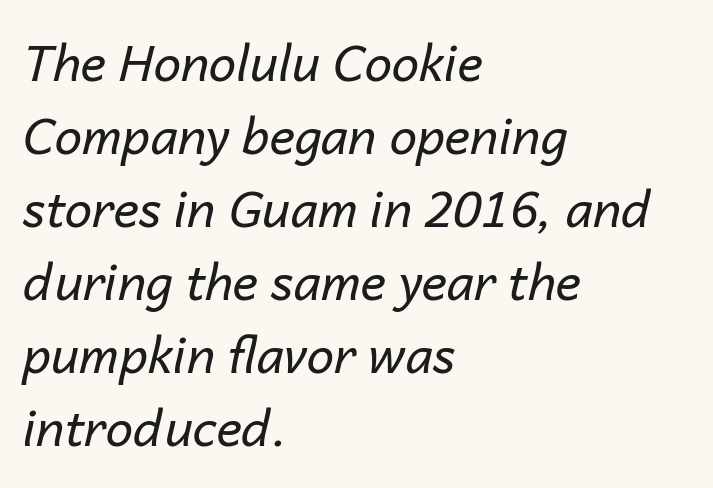
The image shows 49 px regular-weight type, italic (leaning right); set left-aligned, normal line spacing (1.49x), normal letter spacing, not underlined; low stroke contrast and a medium x-height.
